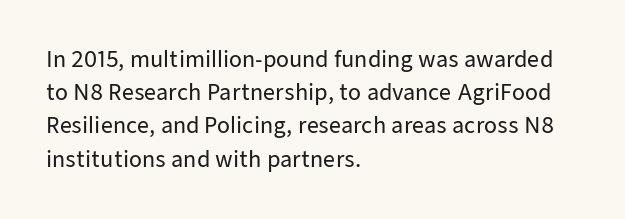
Q: Is the text italic (slanted)? A: No, it is upright.
Q: Is the text underlined? A: No.
Q: How is the paragraph aligned? A: Left-aligned.
Q: Is the spacing between letters normal or unusually wide? A: Normal.
Q: Is the spacing between lines tight, normal or loose? A: Normal.
